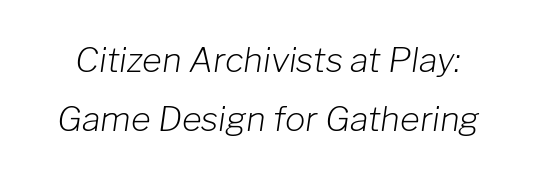
The image shows 34 px light type, italic (leaning right); set line spacing 1.73x, normal letter spacing, not underlined; low stroke contrast and a medium x-height.
